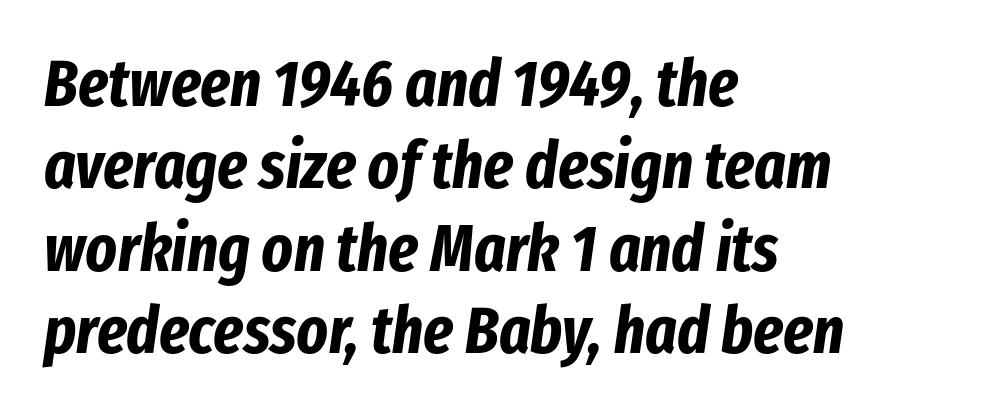
Q: Is the text bold? A: Yes.
Q: Is the text italic (slanted)? A: Yes, it leans right by about 8 degrees.
Q: Is the text underlined? A: No.
Q: How is the paragraph aligned? A: Left-aligned.
Q: Is the spacing between letters normal or unusually wide? A: Normal.
Q: Is the spacing between lines tight, normal or loose? A: Normal.
Q: Width (condensed, normal, or wide)? A: Condensed.
Q: Stroke contrast? A: Low.
Q: x-height? A: Medium.
Q: Monospaced? A: No.
